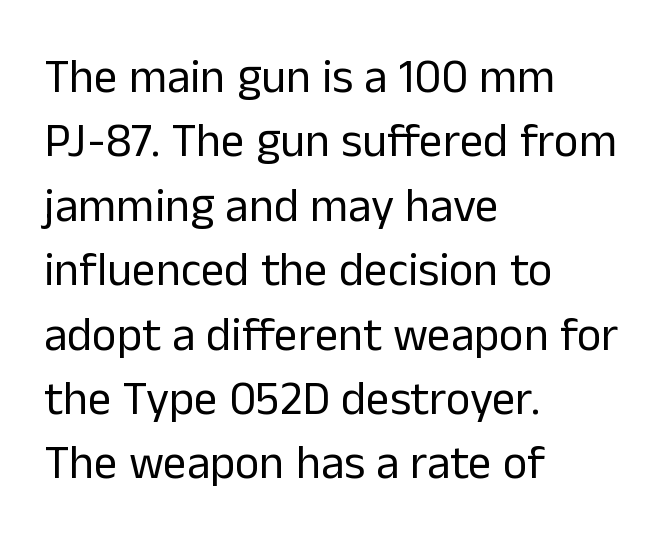
The image shows 47 px regular-weight sans-serif type, upright; set left-aligned, normal line spacing (1.37x), normal letter spacing, not underlined; low stroke contrast and a medium x-height.
